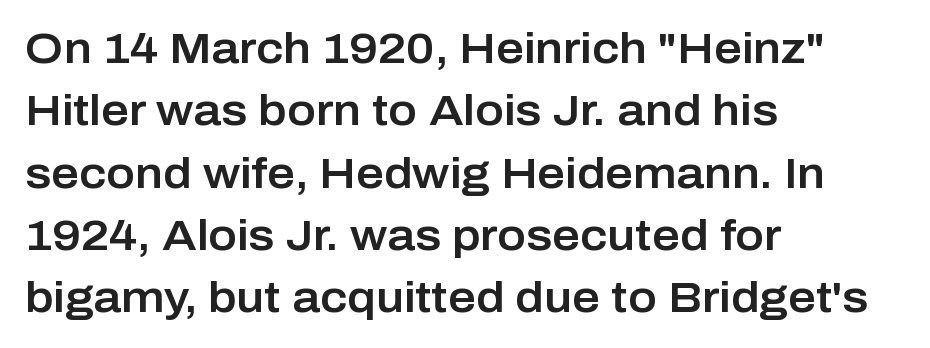
Q: Is the text italic (slanted)? A: No, it is upright.
Q: Is the typeface a serif or a sans-serif typeface? A: Sans-serif.
Q: Is the text underlined? A: No.
Q: How is the paragraph aligned? A: Left-aligned.
Q: Is the spacing between letters normal or unusually wide? A: Normal.
Q: Is the spacing between lines tight, normal or loose? A: Normal.
Q: Width (condensed, normal, or wide)? A: Normal.
Q: Stroke contrast? A: Low.
Q: x-height? A: Medium.
Q: Monospaced? A: No.
